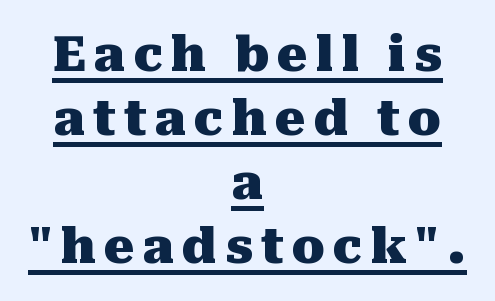
The image shows 48 px heavy serif type, upright; set centered, normal line spacing (1.33x), underlined; medium stroke contrast and a medium x-height.
